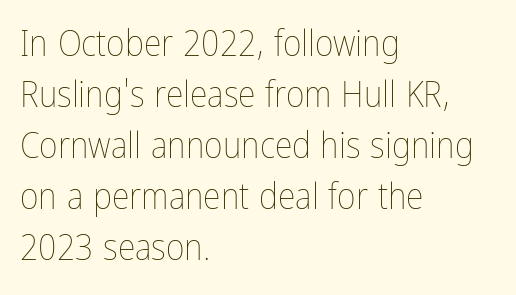
Q: Is the text bold? A: No.
Q: Is the text italic (slanted)? A: No, it is upright.
Q: Is the text underlined? A: No.
Q: How is the paragraph aligned? A: Left-aligned.
Q: Is the spacing between letters normal or unusually wide? A: Normal.
Q: Is the spacing between lines tight, normal or loose? A: Normal.
Q: Width (condensed, normal, or wide)? A: Condensed.
Q: Stroke contrast? A: Low.
Q: x-height? A: Medium.
Q: Monospaced? A: No.
